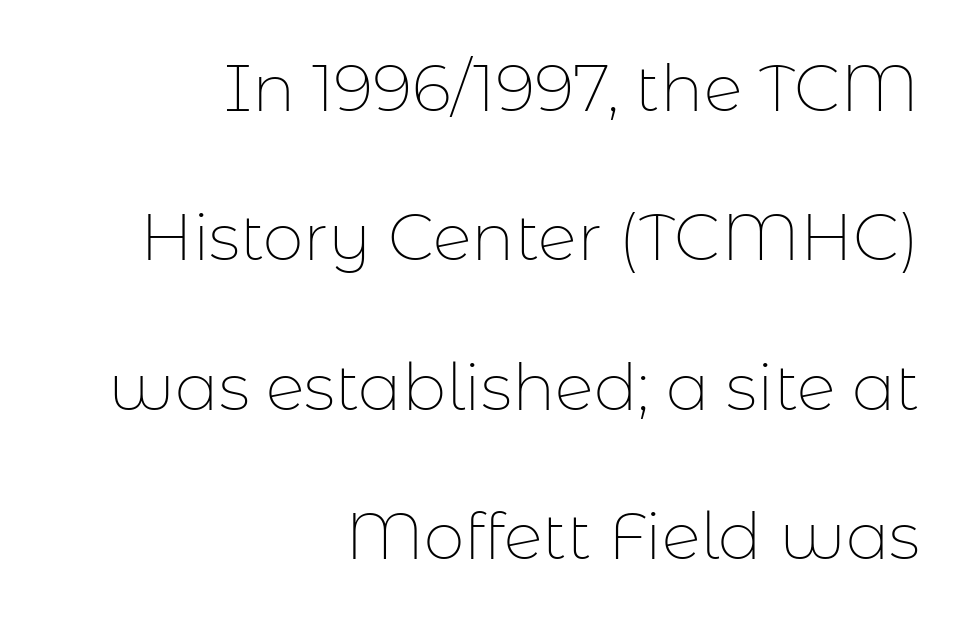
The image shows 65 px thin sans-serif type, upright; set right-aligned, loose line spacing (2.3x), normal letter spacing, not underlined; low stroke contrast and a medium x-height.
